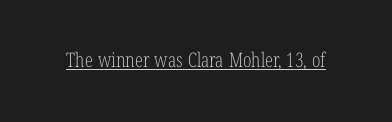
Between one letter and the next there's only the usual sliver of space. A roman cut, with each character standing at attention. The rendered words wear a rule along their underside. Heaviness? Minimal to ordinary, like unemphasized prose.
